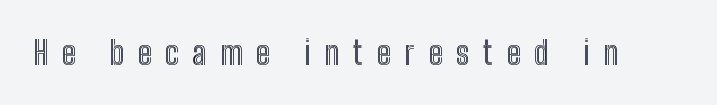
Q: Is the text italic (slanted)? A: No, it is upright.
Q: Is the text underlined? A: No.
Q: Is the spacing between letters normal or unusually wide? A: Unusually wide.
Q: Width (condensed, normal, or wide)? A: Condensed.
Q: x-height? A: Medium.
Q: Monospaced? A: No.
